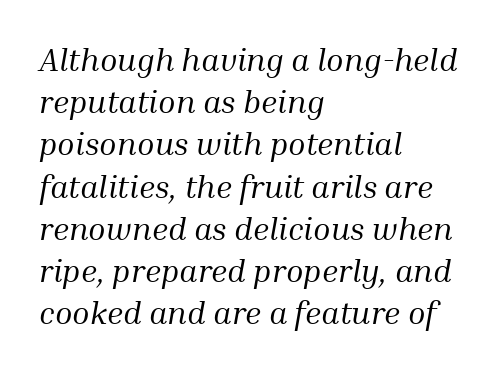
Q: Is the text bold? A: No.
Q: Is the text italic (slanted)? A: Yes, it leans right by about 10 degrees.
Q: Is the typeface a serif or a sans-serif typeface? A: Serif.
Q: Is the text underlined? A: No.
Q: How is the paragraph aligned? A: Left-aligned.
Q: Is the spacing between letters normal or unusually wide? A: Normal.
Q: Is the spacing between lines tight, normal or loose? A: Normal.
Q: Width (condensed, normal, or wide)? A: Normal.
Q: Stroke contrast? A: Medium.
Q: x-height? A: Medium.
Q: Monospaced? A: No.
